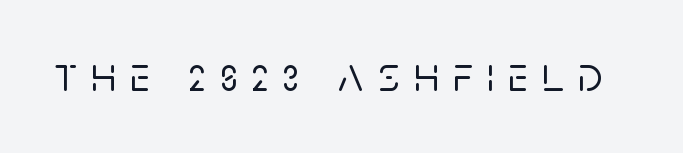
{"serif": "no", "italic": "no", "width": "normal", "stroke_contrast": "low", "x_height": "large", "monospaced": "no", "underline": "no", "letter_spacing": "wide", "letter_spacing_em": 0.29, "glyph_px": 49}
